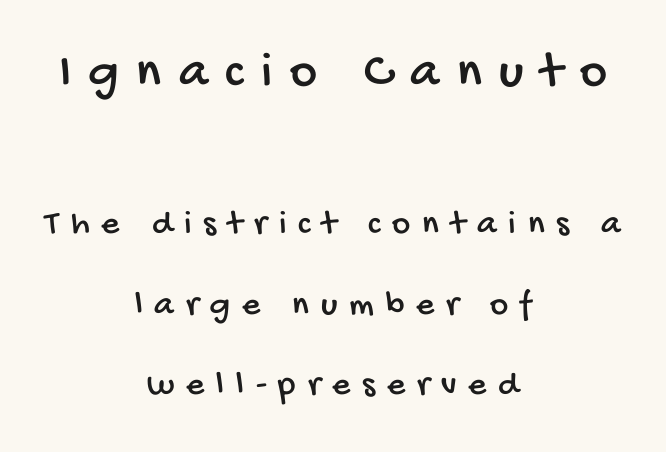
Q: Is the typeface a serif or a sans-serif typeface? A: Sans-serif.
Q: Is the text underlined? A: No.
Q: How is the paragraph aligned? A: Centered.
Q: Is the spacing between letters normal or unusually wide? A: Unusually wide.
Q: Is the spacing between lines tight, normal or loose? A: Loose.
Q: Which block of text is set in a larger size, the first (top) or the second (bottom)? A: The first (top) one.
Q: Width (condensed, normal, or wide)? A: Condensed.
Q: Stroke contrast? A: Low.
Q: x-height? A: Large.
Q: Monospaced? A: No.
